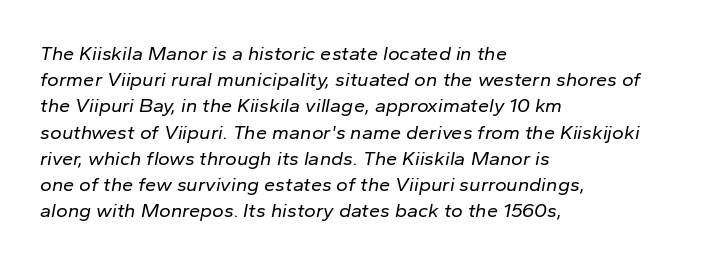
{"italic": "yes", "lean": "right", "slant_degrees": 10, "bold": "no", "underline": "no", "align": "left", "line_spacing": "normal", "line_spacing_ratio": 1.31, "letter_spacing": "normal", "letter_spacing_em": 0.0, "glyph_px": 20}
